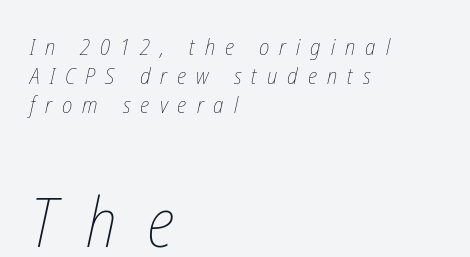
The image shows 69 px thin, condensed type; set left-aligned, normal line spacing (1.27x), unusually wide letter spacing (+0.44 em), not underlined; the second (bottom) block is 3.0x larger; low stroke contrast and a medium x-height.
